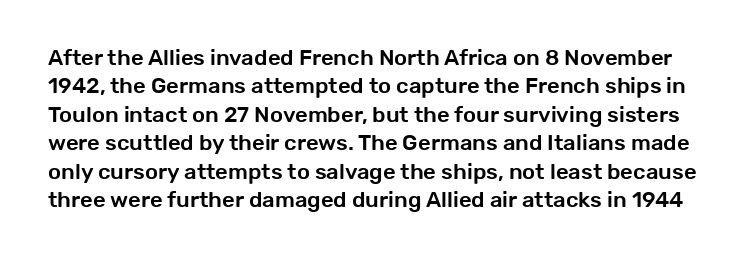
The image shows 22 px text type, upright; set normal line spacing (1.29x), normal letter spacing, not underlined.
